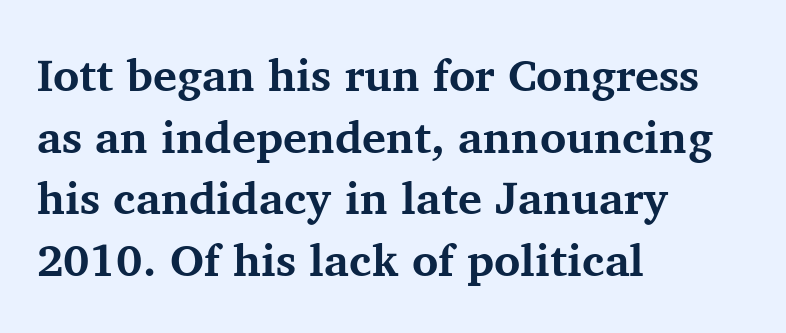
Q: Is the text bold? A: Yes.
Q: Is the text italic (slanted)? A: No, it is upright.
Q: Is the typeface a serif or a sans-serif typeface? A: Serif.
Q: Is the text underlined? A: No.
Q: How is the paragraph aligned? A: Left-aligned.
Q: Is the spacing between letters normal or unusually wide? A: Normal.
Q: Is the spacing between lines tight, normal or loose? A: Normal.
Q: Width (condensed, normal, or wide)? A: Normal.
Q: Stroke contrast? A: Medium.
Q: x-height? A: Medium.
Q: Monospaced? A: No.
